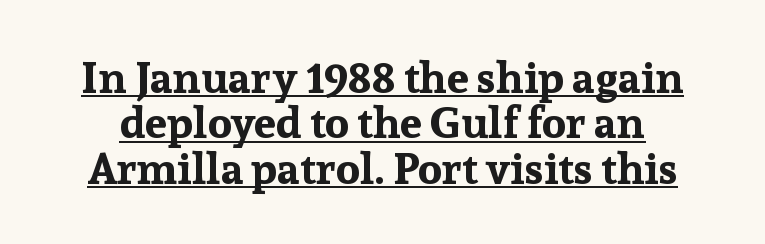
Q: Is the text bold? A: Yes.
Q: Is the text italic (slanted)? A: No, it is upright.
Q: Is the typeface a serif or a sans-serif typeface? A: Serif.
Q: Is the text underlined? A: Yes.
Q: Is the spacing between letters normal or unusually wide? A: Normal.
Q: Is the spacing between lines tight, normal or loose? A: Tight.
Q: Width (condensed, normal, or wide)? A: Normal.
Q: Stroke contrast? A: Low.
Q: x-height? A: Medium.
Q: Monospaced? A: No.
